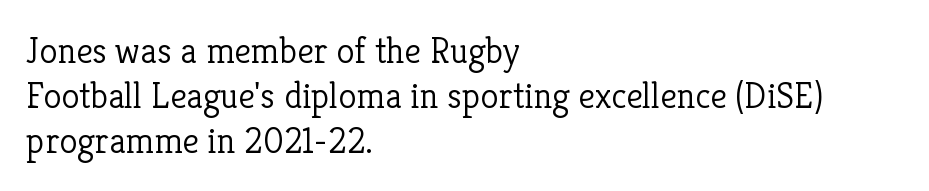
{"serif": "yes", "italic": "no", "bold": "no", "weight": "light", "width": "normal", "stroke_contrast": "low", "x_height": "medium", "monospaced": "no", "underline": "no", "align": "left", "line_spacing_ratio": 1.22, "letter_spacing": "normal", "letter_spacing_em": 0.0, "glyph_px": 37}
